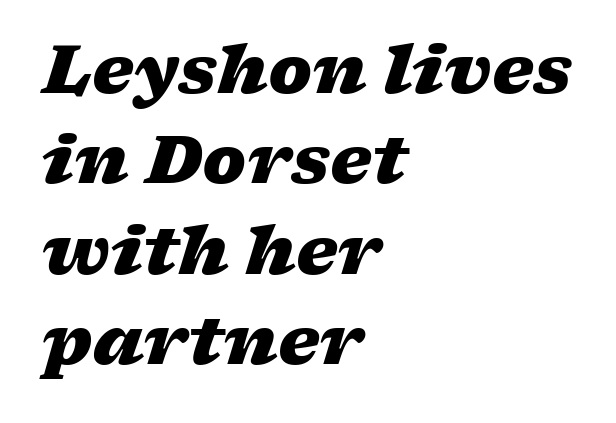
Q: Is the text bold? A: Yes.
Q: Is the text italic (slanted)? A: Yes, it leans right by about 17 degrees.
Q: Is the text underlined? A: No.
Q: How is the paragraph aligned? A: Left-aligned.
Q: Is the spacing between letters normal or unusually wide? A: Normal.
Q: Is the spacing between lines tight, normal or loose? A: Normal.
Q: Width (condensed, normal, or wide)? A: Wide.
Q: Stroke contrast? A: Low.
Q: x-height? A: Medium.
Q: Monospaced? A: No.
